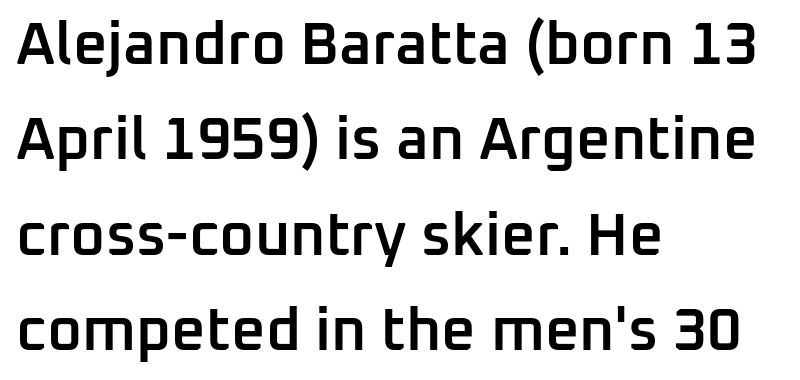
Q: Is the text bold? A: Semi-bold.
Q: Is the text italic (slanted)? A: No, it is upright.
Q: Is the typeface a serif or a sans-serif typeface? A: Sans-serif.
Q: Is the text underlined? A: No.
Q: How is the paragraph aligned? A: Left-aligned.
Q: Is the spacing between letters normal or unusually wide? A: Normal.
Q: Is the spacing between lines tight, normal or loose? A: Normal.
Q: Width (condensed, normal, or wide)? A: Normal.
Q: Stroke contrast? A: Low.
Q: x-height? A: Medium.
Q: Monospaced? A: No.
